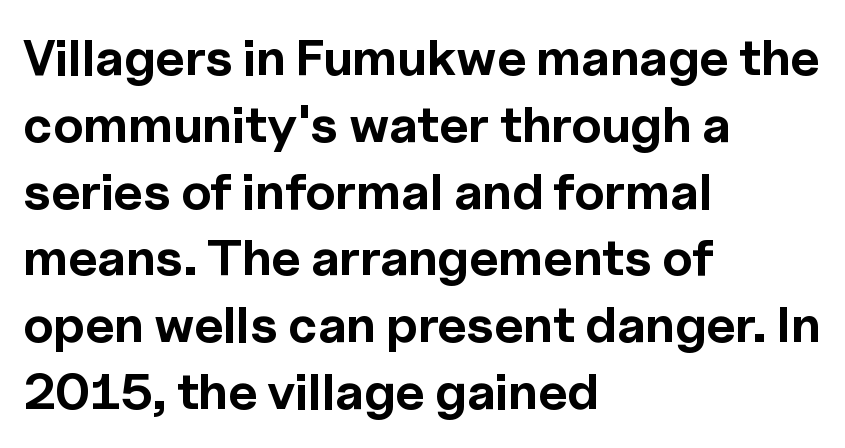
Summary of weight: heavy, a full bold. Character widths vary here, with narrow letters taking less room than wide ones. These lines are set flush left with a ragged right edge. Does the leading feel generous? No, just average. Nobody drew a line under any word here.
